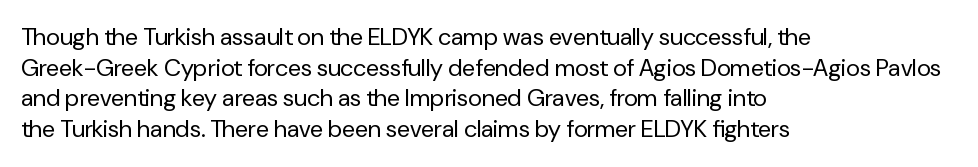
Is the type heavy? It reads as light-to-regular instead. Leftover space on each line is placed entirely after the last word. Characters follow at the spacing the type designer built in. The passage shown stacks its lines at a standard gap.
